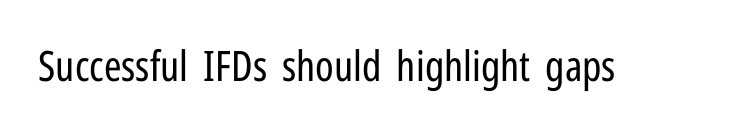
{"serif": "no", "italic": "no", "bold": "no", "weight": "regular", "width": "condensed", "stroke_contrast": "low", "x_height": "medium", "monospaced": "no", "underline": "no", "letter_spacing": "normal", "letter_spacing_em": 0.0, "glyph_px": 42}
